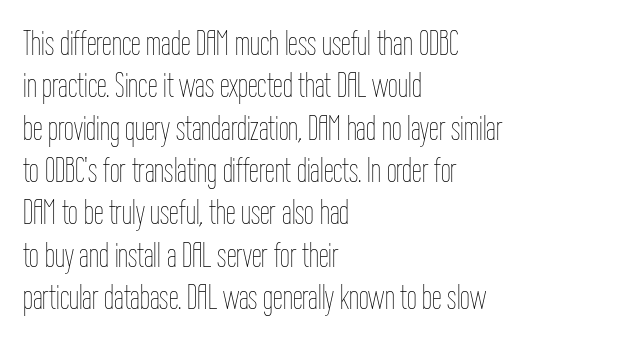
The image shows 35 px thin, condensed type, upright; set left-aligned, line spacing 1.21x, normal letter spacing, not underlined; low stroke contrast and a medium x-height.
